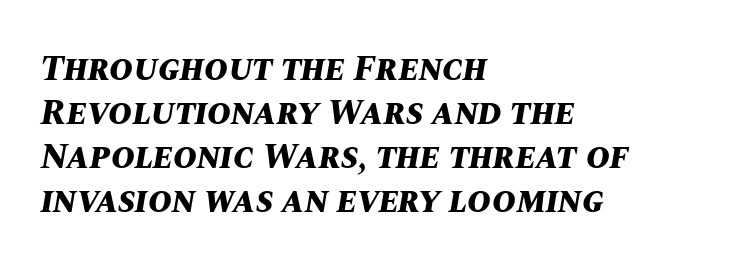
Q: Is the text bold? A: Yes.
Q: Is the text italic (slanted)? A: Yes, it leans right by about 10 degrees.
Q: Is the text underlined? A: No.
Q: How is the paragraph aligned? A: Left-aligned.
Q: Is the spacing between letters normal or unusually wide? A: Normal.
Q: Width (condensed, normal, or wide)? A: Normal.
Q: Stroke contrast? A: Medium.
Q: x-height? A: Large.
Q: Monospaced? A: No.
